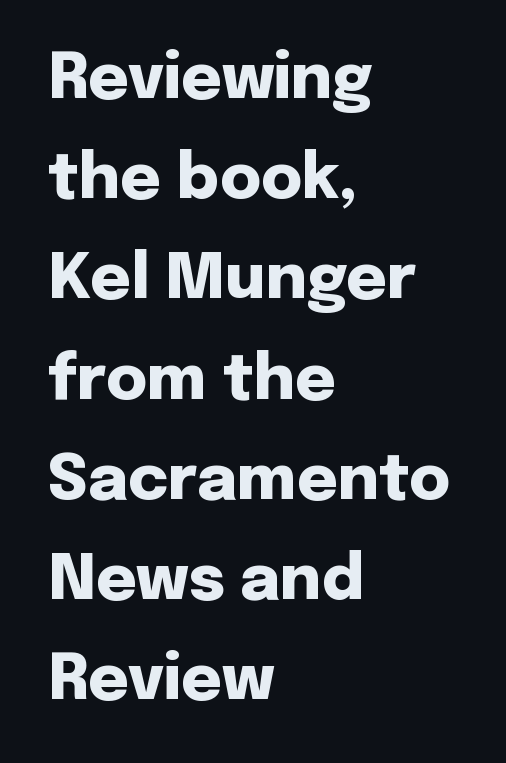
The image shows 63 px heavy sans-serif type, upright; set left-aligned, normal line spacing (1.59x), normal letter spacing, not underlined; low stroke contrast and a medium x-height.
